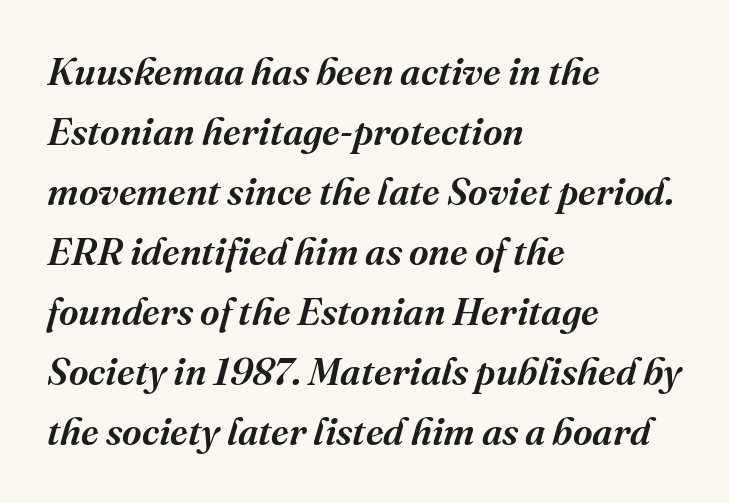
{"serif": "yes", "italic": "yes", "lean": "right", "slant_degrees": 16, "bold": "semi", "weight": "semibold", "width": "normal", "stroke_contrast": "medium", "x_height": "medium", "monospaced": "no", "underline": "no", "align": "left", "line_spacing": "normal", "line_spacing_ratio": 1.58, "letter_spacing": "normal", "letter_spacing_em": 0.0, "glyph_px": 38}
